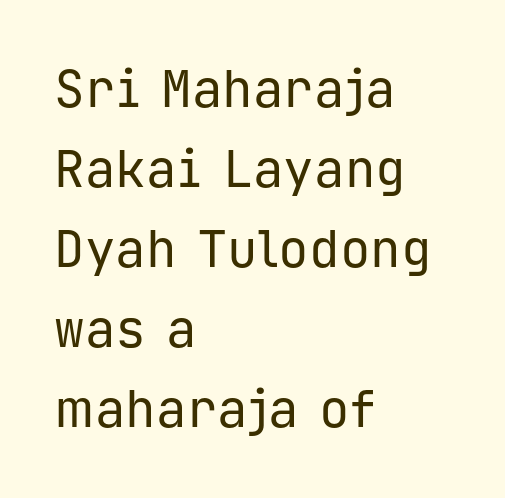
{"serif": "no", "italic": "no", "bold": "no", "weight": "regular", "width": "normal", "stroke_contrast": "low", "x_height": "medium", "monospaced": "yes", "underline": "no", "align": "left", "line_spacing": "normal", "line_spacing_ratio": 1.57, "letter_spacing": "normal", "letter_spacing_em": 0.0, "glyph_px": 51}
